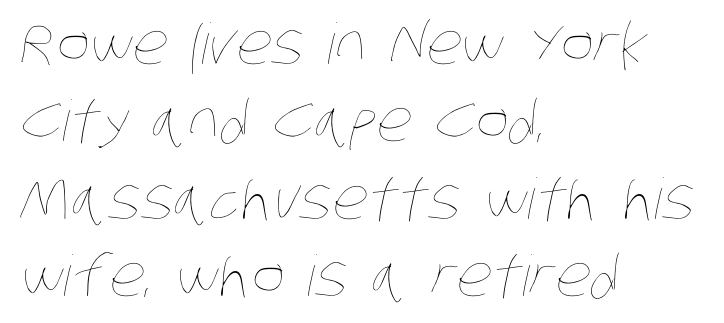
Q: Is the text bold? A: No.
Q: Is the text underlined? A: No.
Q: How is the paragraph aligned? A: Left-aligned.
Q: Is the spacing between letters normal or unusually wide? A: Normal.
Q: Is the spacing between lines tight, normal or loose? A: Normal.
Q: Width (condensed, normal, or wide)? A: Condensed.
Q: Stroke contrast? A: Low.
Q: x-height? A: Large.
Q: Monospaced? A: No.
